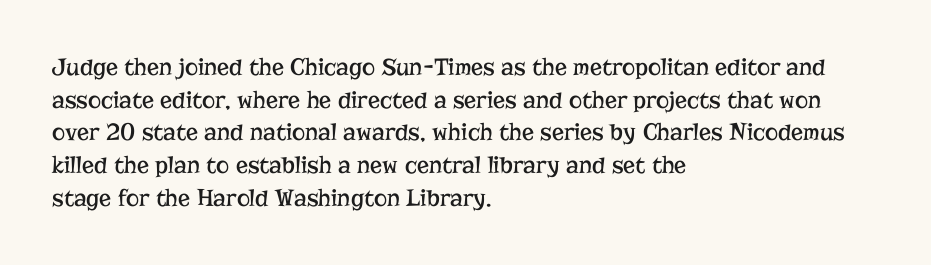
{"italic": "no", "bold": "no", "underline": "no", "align": "left", "line_spacing": "normal", "line_spacing_ratio": 1.31, "letter_spacing": "normal", "letter_spacing_em": 0.0, "glyph_px": 25}
